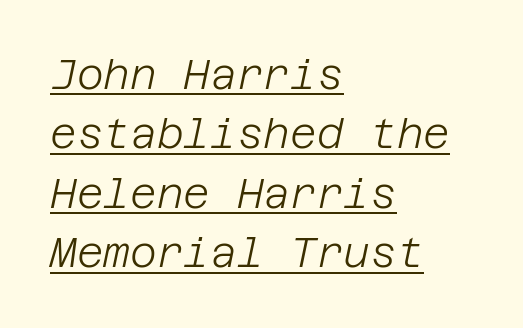
This sample keeps an unexceptional amount of space between lines. The typesetter has applied underlining to the passage shown. No extra tracking has been applied to these lines. Typeset ragged right — the left edge is the straight one.
